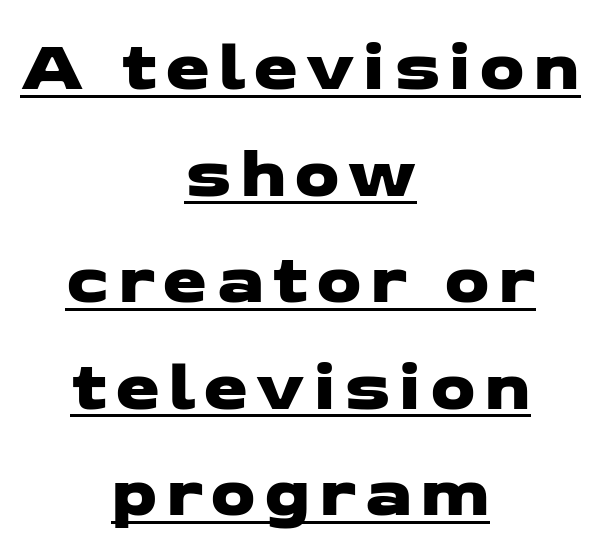
Q: Is the typeface a serif or a sans-serif typeface? A: Sans-serif.
Q: Is the text underlined? A: Yes.
Q: How is the paragraph aligned? A: Centered.
Q: Is the spacing between lines tight, normal or loose? A: Normal.
Q: Width (condensed, normal, or wide)? A: Wide.
Q: Stroke contrast? A: Low.
Q: x-height? A: Medium.
Q: Monospaced? A: No.
